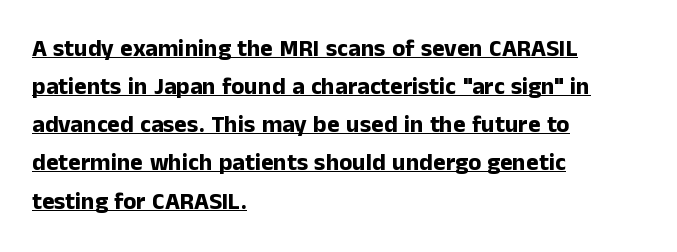
Q: Is the text bold? A: Yes.
Q: Is the text italic (slanted)? A: No, it is upright.
Q: Is the text underlined? A: Yes.
Q: How is the paragraph aligned? A: Left-aligned.
Q: Is the spacing between letters normal or unusually wide? A: Normal.
Q: Is the spacing between lines tight, normal or loose? A: Normal.
